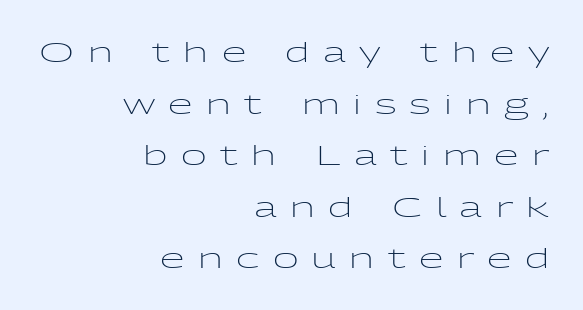
The image shows 28 px light, wide sans-serif type, upright; set right-aligned, line spacing 1.84x, unusually wide letter spacing (+0.48 em), not underlined; low stroke contrast and a medium x-height.
